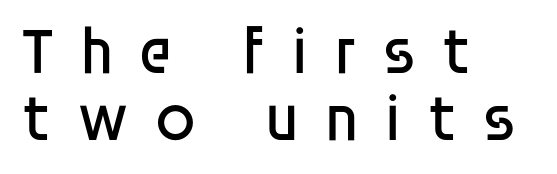
The image shows 66 px regular-weight sans-serif type, upright; set left-aligned, tight line spacing (1.01x), unusually wide letter spacing (+0.36 em), not underlined; low stroke contrast and a large x-height.
